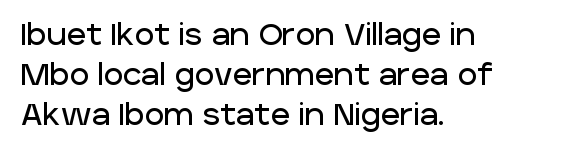
{"serif": "no", "italic": "no", "width": "normal", "stroke_contrast": "low", "x_height": "large", "monospaced": "no", "underline": "no", "align": "left", "line_spacing": "normal", "line_spacing_ratio": 1.34, "letter_spacing": "normal", "letter_spacing_em": 0.0, "glyph_px": 30}
